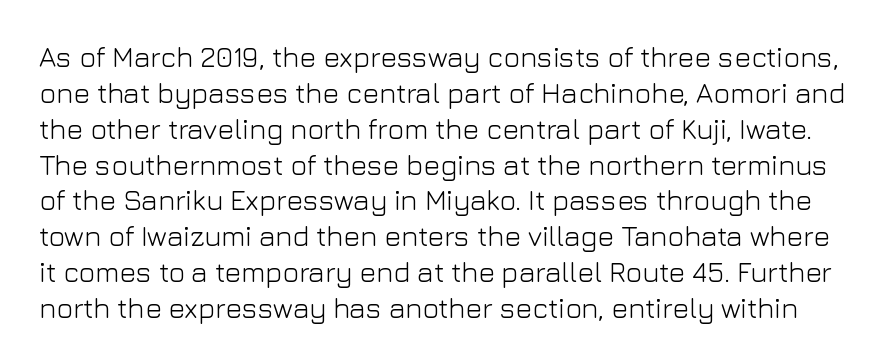
Each row of text sits above clean, open space. The letters advance in unequal steps, a hallmark of proportional type. Horizontal bands of white between lines are of average thickness. Nothing unusual about the tracking: characters are spaced as the font intends. Posture: straight, roman, zero tilt. This sample uses a sans-serif face.
